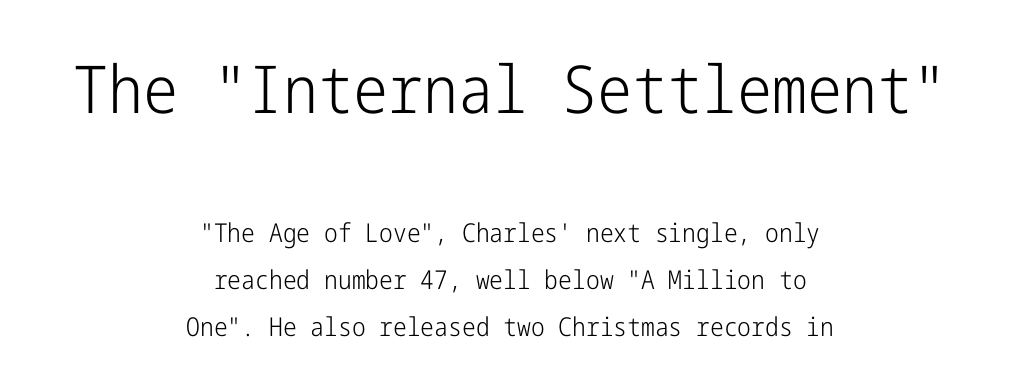
The image shows 66 px light, condensed sans-serif type, upright; set centered, line spacing 1.81x, normal letter spacing, not underlined; the first (top) block is 2.54x larger; low stroke contrast and a medium x-height.
